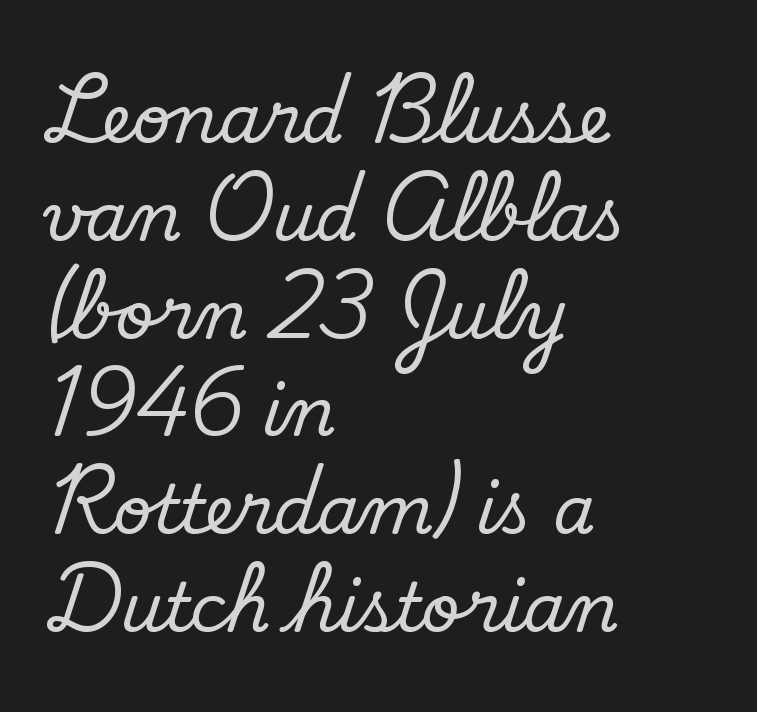
{"serif": "no", "bold": "no", "weight": "regular", "width": "normal", "stroke_contrast": "low", "x_height": "small", "monospaced": "no", "underline": "no", "align": "left", "line_spacing": "normal", "line_spacing_ratio": 1.46, "letter_spacing": "normal", "letter_spacing_em": 0.0, "glyph_px": 67}
